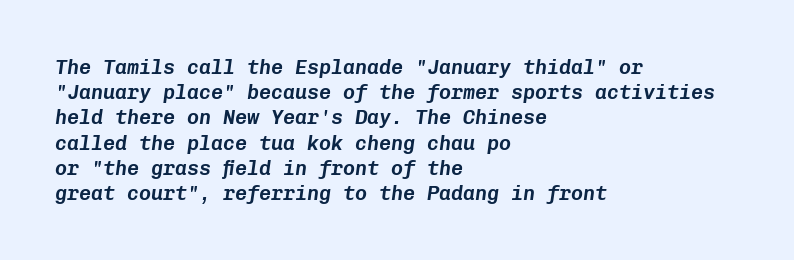
Q: Is the text italic (slanted)? A: Yes, it leans right by about 8 degrees.
Q: Is the text underlined? A: No.
Q: How is the paragraph aligned? A: Left-aligned.
Q: Is the spacing between letters normal or unusually wide? A: Normal.
Q: Is the spacing between lines tight, normal or loose? A: Normal.
